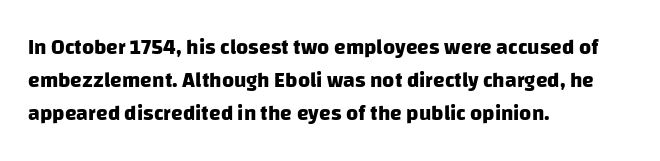
Compared with a centered layout, this one pins lines to the left instead. Letter spacing: default. Type without underlining. Heavy-handed strokes throughout: this text is bold. Students, observe: this is what conventionally led text looks like.
